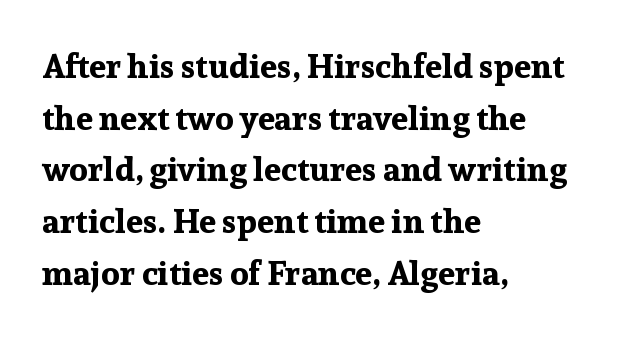
{"serif": "yes", "italic": "no", "bold": "yes", "weight": "bold", "width": "normal", "stroke_contrast": "low", "x_height": "medium", "monospaced": "no", "underline": "no", "align": "left", "line_spacing": "normal", "line_spacing_ratio": 1.52, "letter_spacing": "normal", "letter_spacing_em": 0.0, "glyph_px": 34}
